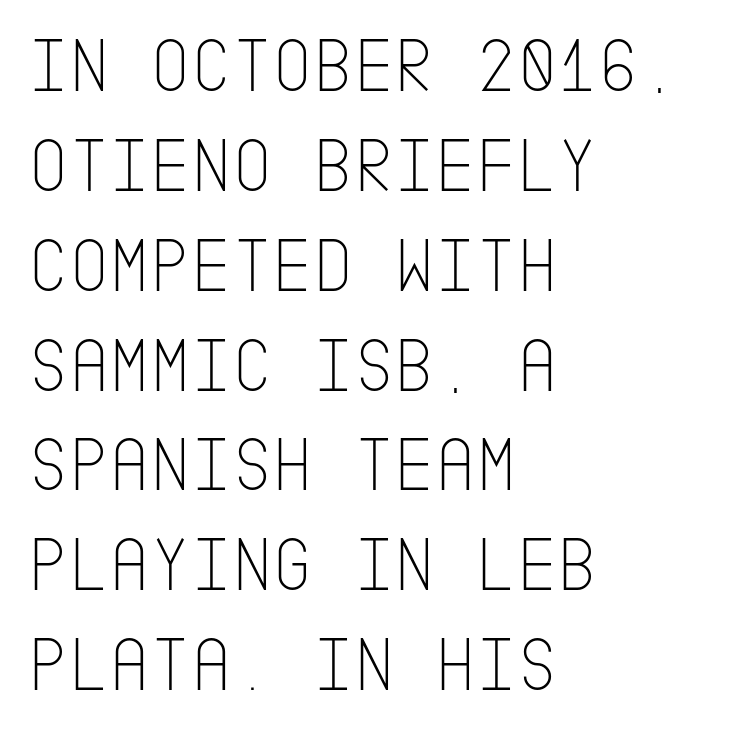
Q: Is the text bold? A: No.
Q: Is the text italic (slanted)? A: No, it is upright.
Q: Is the typeface a serif or a sans-serif typeface? A: Sans-serif.
Q: Is the text underlined? A: No.
Q: How is the paragraph aligned? A: Left-aligned.
Q: Is the spacing between letters normal or unusually wide? A: Normal.
Q: Is the spacing between lines tight, normal or loose? A: Normal.
Q: Width (condensed, normal, or wide)? A: Condensed.
Q: Stroke contrast? A: Low.
Q: x-height? A: Large.
